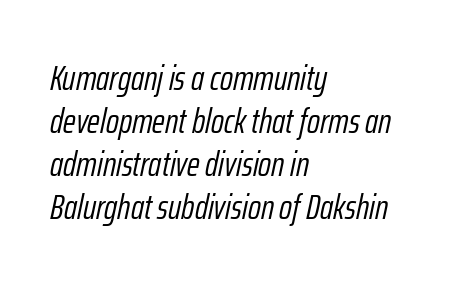
Note the varied advance widths — an 'i' is clearly narrower than an 'm'. Stem width sits at or under what a default text font uses. Yep, that's italic — everything's leaning. A bare baseline throughout the passage. Tracking here is standard; glyphs follow each other at the usual distance. Which margin do the lines hug? The left one — the right edge is uneven.
